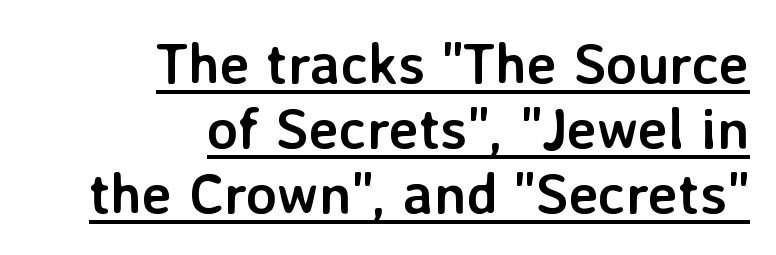
The image shows 57 px semibold sans-serif type, upright; set right-aligned, tight line spacing (1.14x), normal letter spacing, underlined; low stroke contrast and a medium x-height.
